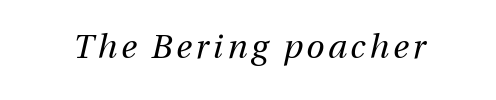
The space beneath each line is pristine and unruled. Nothing heavy about these letters — not bold at all. Looks like regular typesetting: each glyph gets only the width it needs. Does the lettering tilt? It does — this is italic.
